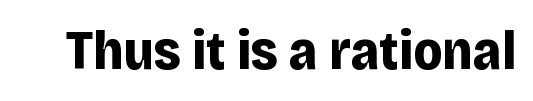
The image shows 55 px bold sans-serif type, upright; set normal letter spacing, not underlined; low stroke contrast and a large x-height.
